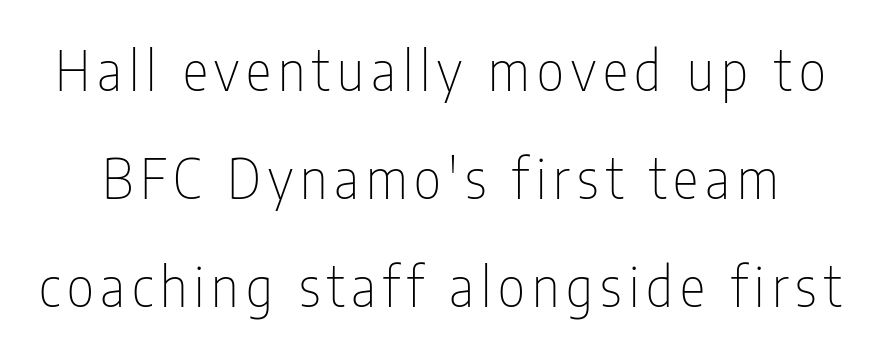
The image shows 54 px thin, condensed sans-serif type, upright; set loose line spacing (2.0x), not underlined; low stroke contrast and a medium x-height.
